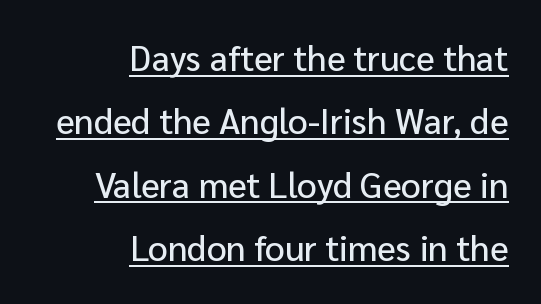
Q: Is the text italic (slanted)? A: No, it is upright.
Q: Is the typeface a serif or a sans-serif typeface? A: Sans-serif.
Q: Is the text underlined? A: Yes.
Q: How is the paragraph aligned? A: Right-aligned.
Q: Is the spacing between letters normal or unusually wide? A: Normal.
Q: Width (condensed, normal, or wide)? A: Normal.
Q: Stroke contrast? A: Low.
Q: x-height? A: Medium.
Q: Monospaced? A: No.
